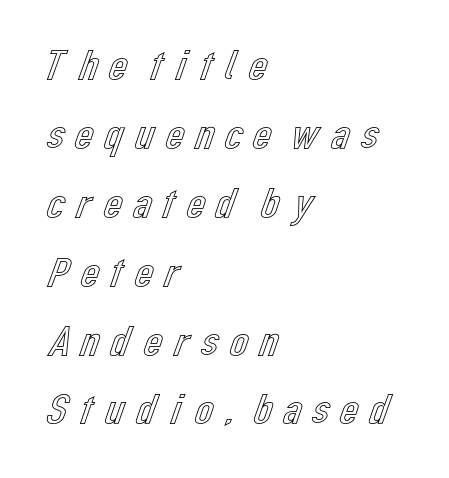
Q: Is the text italic (slanted)? A: Yes.
Q: Is the text underlined? A: No.
Q: How is the paragraph aligned? A: Left-aligned.
Q: Is the spacing between lines tight, normal or loose? A: Normal.
Q: Width (condensed, normal, or wide)? A: Normal.
Q: x-height? A: Medium.
Q: Monospaced? A: No.
